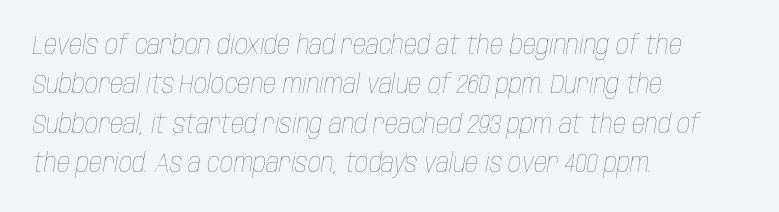
Rule under the text: the space is simply empty. When letters slant like this, we call the style italic. Compared with typical body copy, the letter spacing here is the same. The vertical gap from one line to the next is medium. Weight: in the light-to-regular range. Each line starts at the same left margin while the right side varies.
